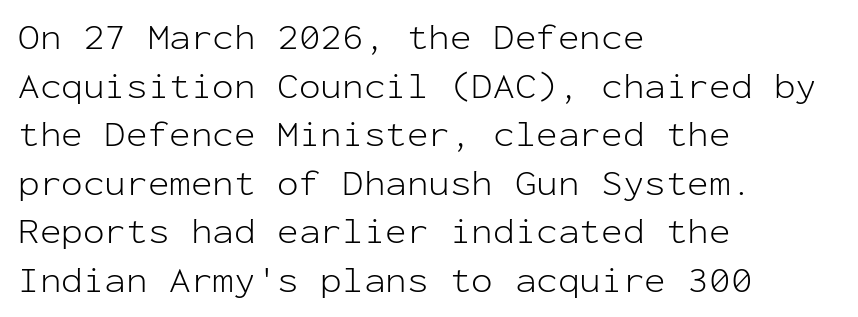
The setting favours the left margin, as ordinary paragraphs usually do. Look at the bottom of the vertical strokes: they stop flat, with no serifs. The typeface has the unassuming heft of standard copy or less. Nope, not italic — everything's standing straight. Here the designer chose a console-style face with uniform glyph widths. In terms of leading, this rendering sits right in the middle.
